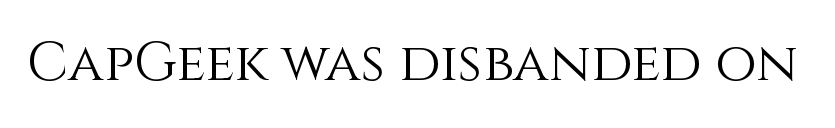
{"italic": "no", "bold": "no", "weight": "light", "width": "normal", "stroke_contrast": "medium", "x_height": "large", "monospaced": "no", "underline": "no", "letter_spacing": "normal", "letter_spacing_em": 0.0, "glyph_px": 54}
